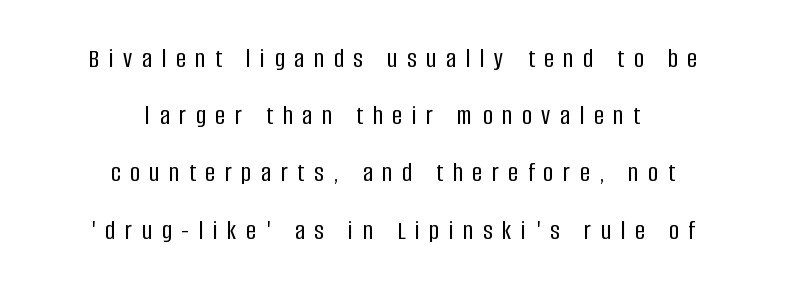
{"italic": "no", "underline": "no", "align": "center", "line_spacing": "loose", "line_spacing_ratio": 2.12, "letter_spacing": "wide", "letter_spacing_em": 0.36, "glyph_px": 27}
